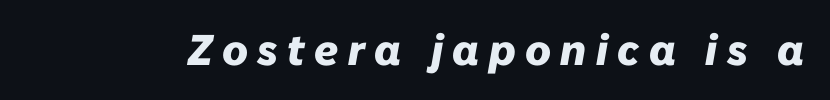
The tracking jumps out immediately: characters are airy and widely separated. Strokes here are thick enough to call this a true bold. This sample uses an oblique cut, with every glyph tilted off the vertical. Varying glyph widths throughout — classic text-font behaviour.
